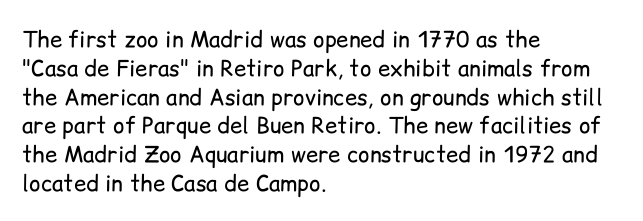
No extra ink here — the face is not bold. The ragged edge is on the right, which tells us the setting is flush left. Decoration check: the copy has no underline. Between one letter and the next there's only the usual sliver of space. No italicization has been applied; the sample stays upright. Successive baselines arrive at the customary interval.
